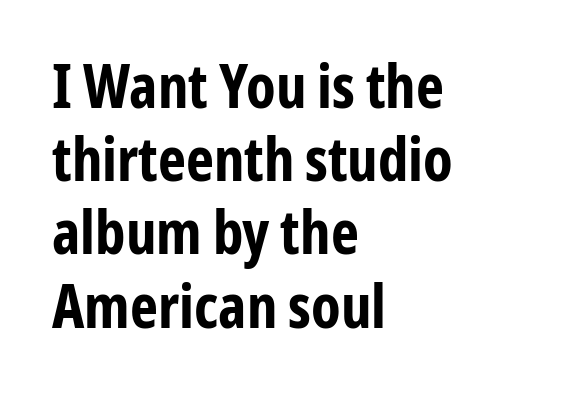
Q: Is the text bold? A: Yes.
Q: Is the text italic (slanted)? A: No, it is upright.
Q: Is the typeface a serif or a sans-serif typeface? A: Sans-serif.
Q: Is the text underlined? A: No.
Q: How is the paragraph aligned? A: Left-aligned.
Q: Is the spacing between letters normal or unusually wide? A: Normal.
Q: Width (condensed, normal, or wide)? A: Condensed.
Q: Stroke contrast? A: Low.
Q: x-height? A: Medium.
Q: Monospaced? A: No.
